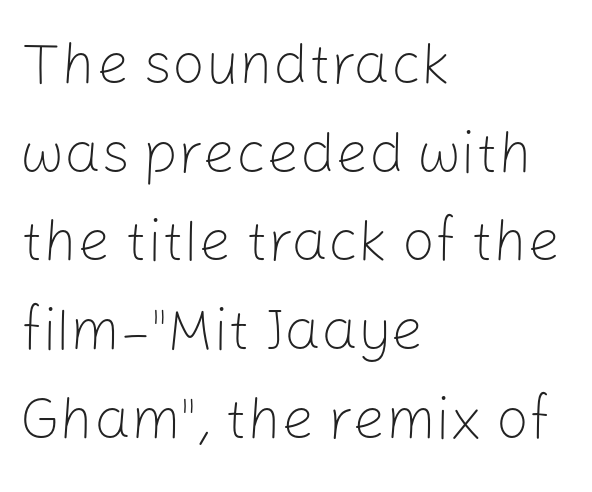
The image shows 58 px light sans-serif type, upright; set left-aligned, normal line spacing (1.53x), normal letter spacing, not underlined; low stroke contrast and a medium x-height.
